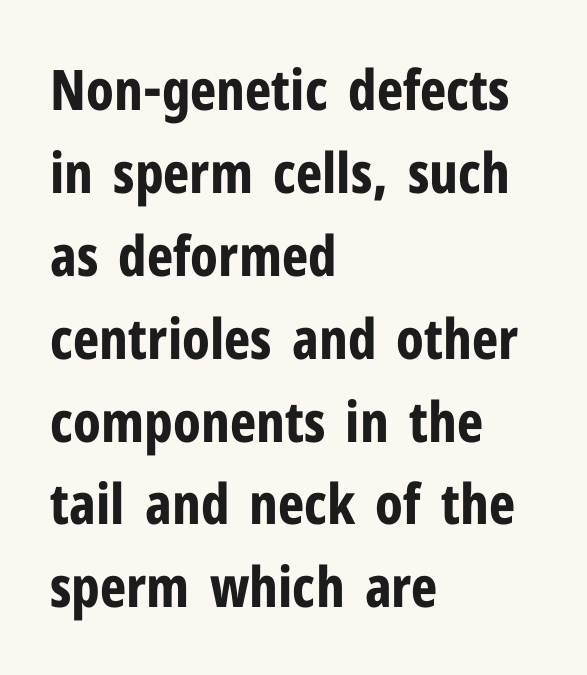
Q: Is the text bold? A: Yes.
Q: Is the text italic (slanted)? A: No, it is upright.
Q: Is the typeface a serif or a sans-serif typeface? A: Sans-serif.
Q: Is the text underlined? A: No.
Q: How is the paragraph aligned? A: Left-aligned.
Q: Is the spacing between letters normal or unusually wide? A: Normal.
Q: Is the spacing between lines tight, normal or loose? A: Normal.
Q: Width (condensed, normal, or wide)? A: Condensed.
Q: Stroke contrast? A: Low.
Q: x-height? A: Medium.
Q: Monospaced? A: No.
